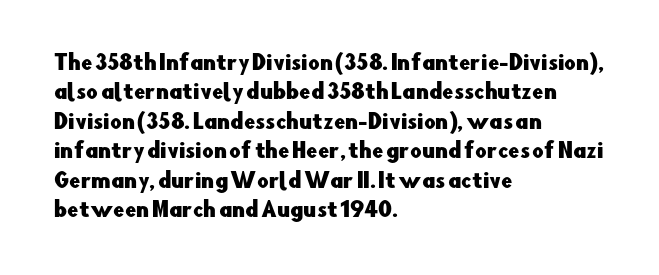
Notice how the passage keeps a crisp vertical edge on the left only. The space directly below the letters is spotless. The designer left line spacing at the default. Honestly, the letter spacing is just normal — you wouldn't notice it. Posture: vertical.
